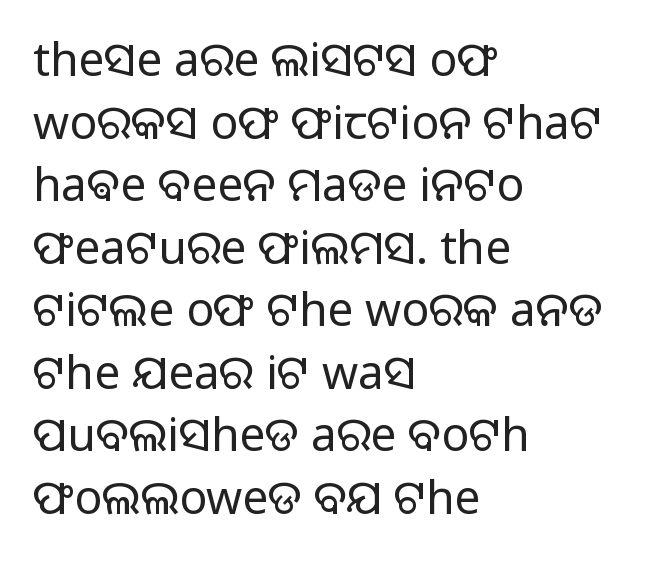
The image shows 46 px regular-weight sans-serif type, upright; set left-aligned, normal line spacing (1.36x), normal letter spacing, not underlined; low stroke contrast and a medium x-height.
